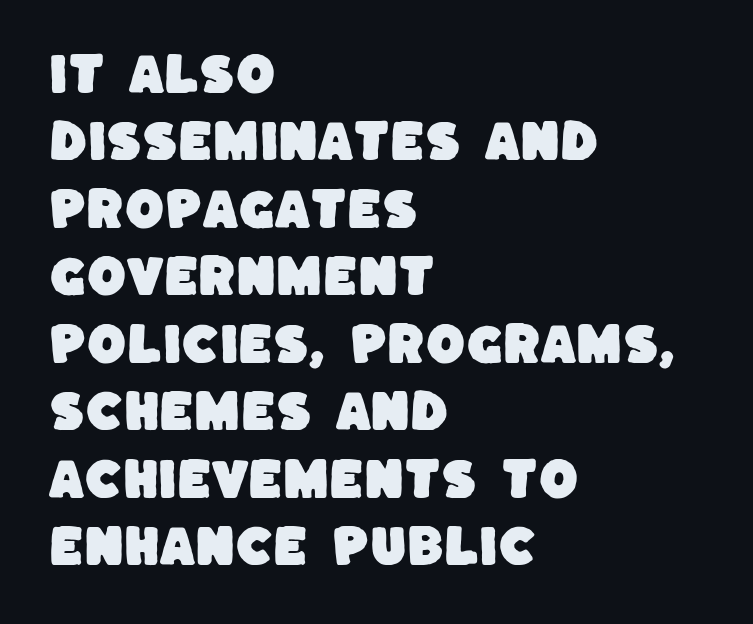
Q: Is the typeface a serif or a sans-serif typeface? A: Sans-serif.
Q: Is the text underlined? A: No.
Q: How is the paragraph aligned? A: Left-aligned.
Q: Is the spacing between letters normal or unusually wide? A: Normal.
Q: Is the spacing between lines tight, normal or loose? A: Normal.
Q: Width (condensed, normal, or wide)? A: Normal.
Q: Stroke contrast? A: Low.
Q: x-height? A: Large.
Q: Monospaced? A: No.
